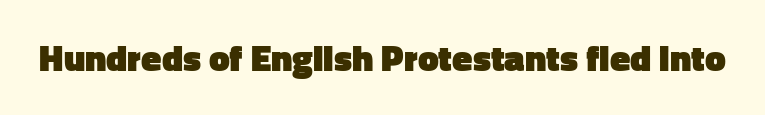
Character widths vary here, with narrow letters taking less room than wide ones. To sum up the face: it is a sans, with no serifs. A clean baseline with only descenders dipping below it. Its strokes are broad and dark, the hallmark of bold type. Caption: standard tracking, unaltered.
